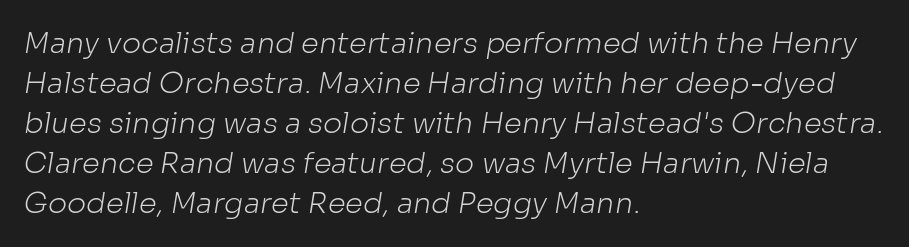
Each letter keeps its own natural width here, so spacing adapts to shape. Words appear dense and cohesive because spacing is normal. Notice how descenders clear the ascenders below comfortably — that's standard leading. The cut favours lightness, reaching ordinary text weight at its darkest. The string is rendered with underlining switched off. The font family rendered here belongs to the sans-serif group.
